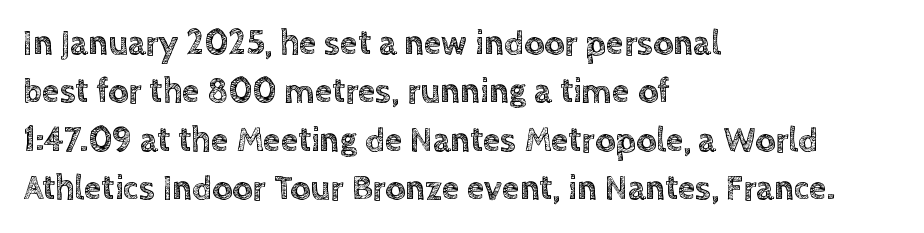
The letters stand upright; this is a roman face. The passage shown is typed in a proportional face where columns would drift. Whoever set this chose a conventional vertical rhythm. Default kerning and tracking; the words read as compact shapes. The lines in this sample share a left origin and differ only in where they stop. Nobody drew a line under any word here.
